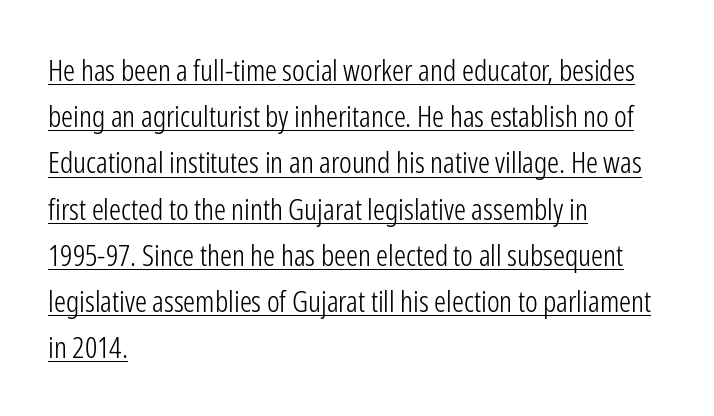
{"serif": "no", "italic": "no", "bold": "no", "weight": "light", "width": "condensed", "stroke_contrast": "low", "x_height": "medium", "monospaced": "no", "underline": "yes", "align": "left", "line_spacing": "normal", "line_spacing_ratio": 1.54, "letter_spacing": "normal", "letter_spacing_em": 0.0, "glyph_px": 30}
